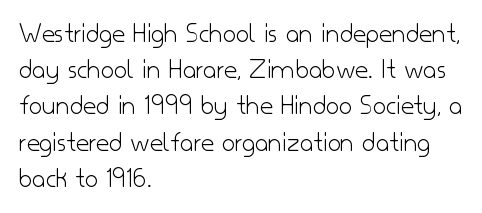
The image shows 29 px light sans-serif type, upright; set left-aligned, normal line spacing (1.25x), normal letter spacing, not underlined; low stroke contrast and a small x-height.
